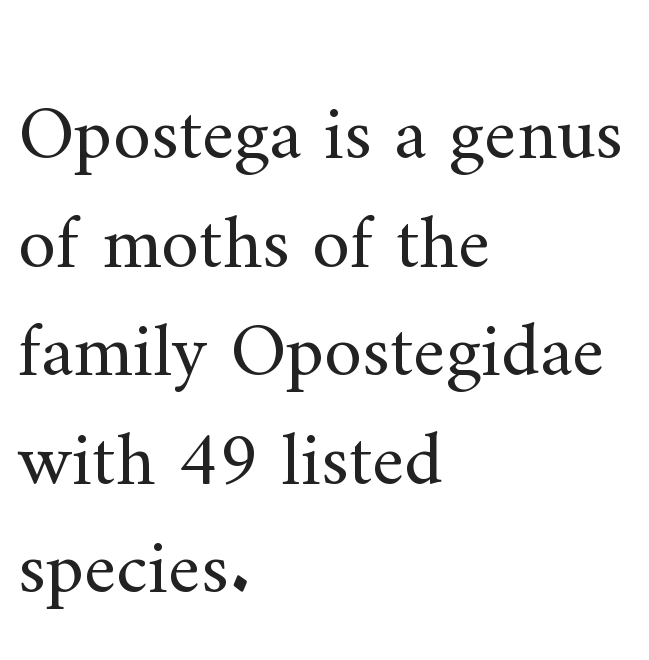
{"serif": "yes", "italic": "no", "bold": "no", "weight": "regular", "width": "normal", "stroke_contrast": "medium", "x_height": "small", "monospaced": "no", "underline": "no", "align": "left", "line_spacing": "normal", "line_spacing_ratio": 1.41, "letter_spacing": "normal", "letter_spacing_em": 0.0, "glyph_px": 77}
